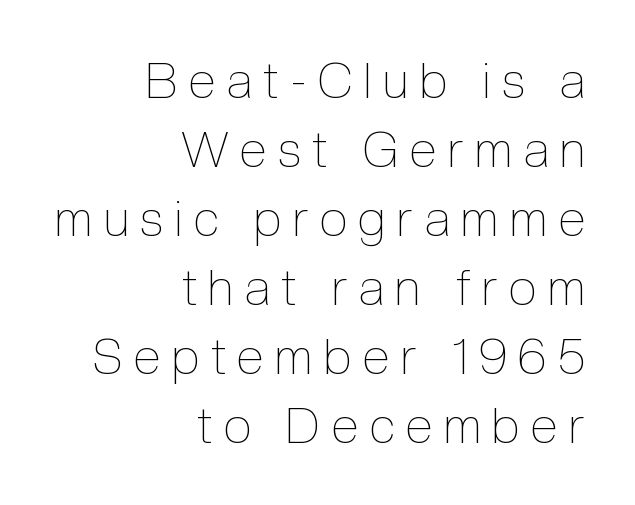
The baseline area is clear. Compared with a typical body face, this is equally light or lighter still. If you drew a line through each stem, it would be perfectly vertical. Quick note: interline space is typical.
